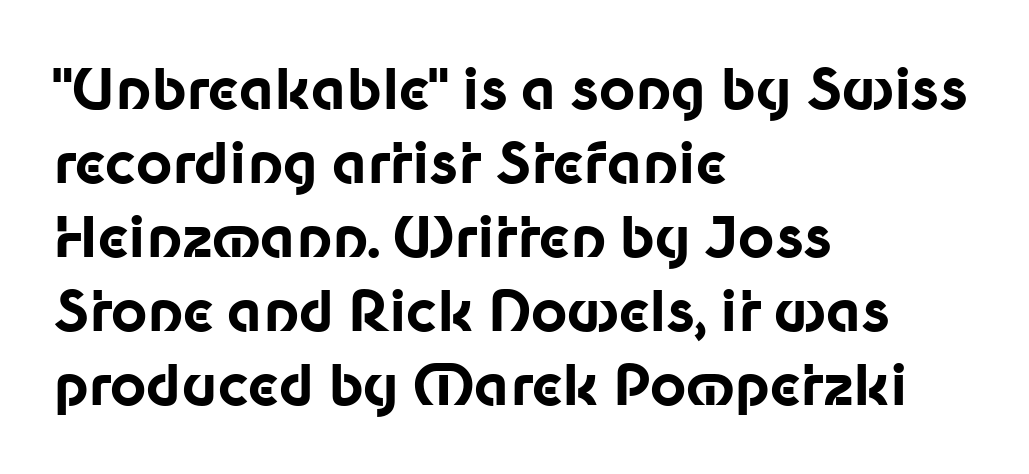
The image shows 56 px bold sans-serif type, upright; set left-aligned, normal line spacing (1.32x), normal letter spacing, not underlined; low stroke contrast and a medium x-height.
